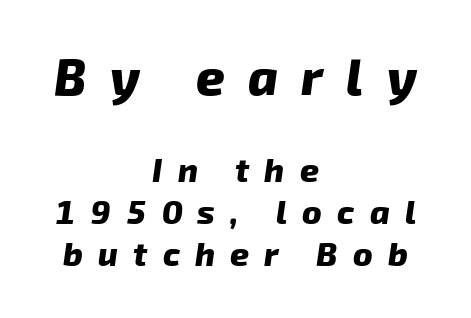
{"serif": "no", "bold": "yes", "weight": "heavy", "width": "normal", "stroke_contrast": "low", "x_height": "medium", "monospaced": "no", "underline": "no", "align": "center", "line_spacing": "normal", "line_spacing_ratio": 1.28, "letter_spacing": "wide", "letter_spacing_em": 0.46, "larger_block": "first", "size_ratio": 1.52, "glyph_px": 50}
